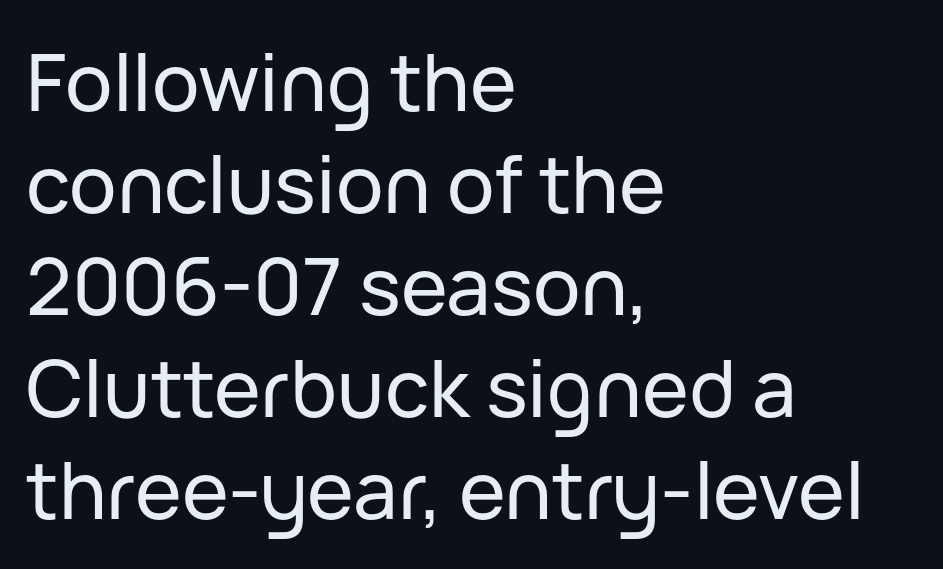
{"serif": "no", "italic": "no", "width": "normal", "stroke_contrast": "low", "x_height": "medium", "monospaced": "no", "underline": "no", "align": "left", "line_spacing": "normal", "line_spacing_ratio": 1.29, "letter_spacing": "normal", "letter_spacing_em": 0.0, "glyph_px": 79}
